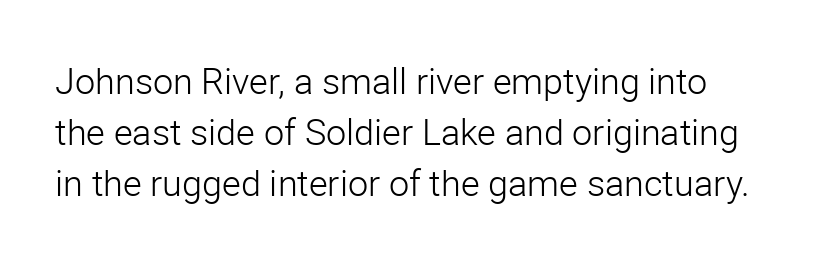
The image shows 36 px light sans-serif type, upright; set normal line spacing (1.42x), normal letter spacing, not underlined; low stroke contrast and a medium x-height.
